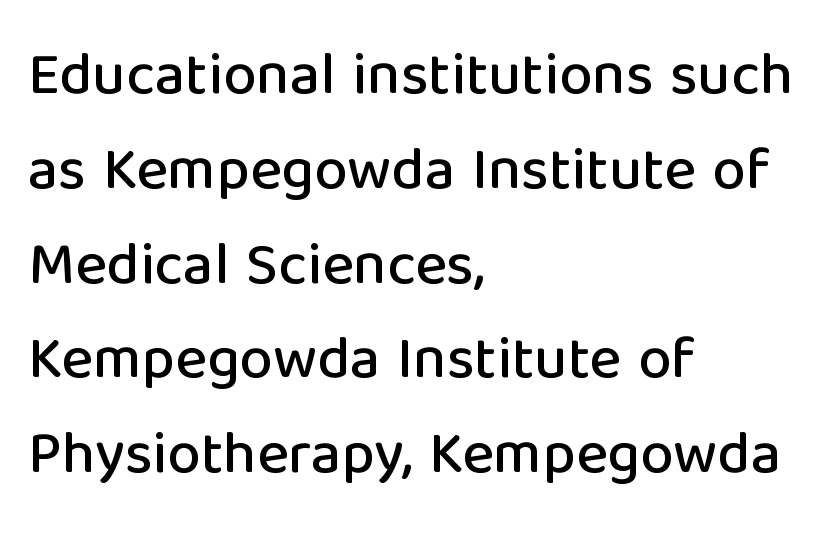
Q: Is the text italic (slanted)? A: No, it is upright.
Q: Is the typeface a serif or a sans-serif typeface? A: Sans-serif.
Q: Is the text underlined? A: No.
Q: How is the paragraph aligned? A: Left-aligned.
Q: Is the spacing between letters normal or unusually wide? A: Normal.
Q: Is the spacing between lines tight, normal or loose? A: Normal.
Q: Width (condensed, normal, or wide)? A: Normal.
Q: Stroke contrast? A: Low.
Q: x-height? A: Medium.
Q: Monospaced? A: No.
